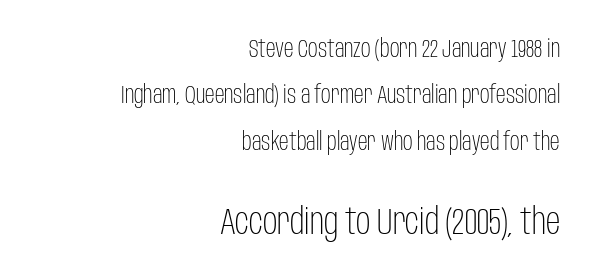
Rule under the text: the space is simply empty. One-word summary of the alignment: right. The line texture is even and compact thanks to regular tracking. Letterform terminals end flat and unadorned throughout the passage. Quick note: interline space is abundant.
